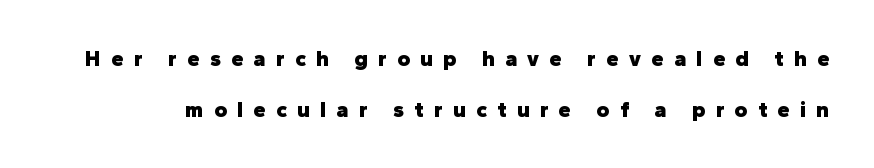
Q: Is the text bold? A: Yes.
Q: Is the text italic (slanted)? A: No, it is upright.
Q: Is the text underlined? A: No.
Q: Is the spacing between letters normal or unusually wide? A: Unusually wide.
Q: Is the spacing between lines tight, normal or loose? A: Loose.
